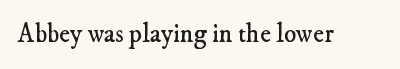
{"bold": "no", "underline": "no", "letter_spacing": "normal", "letter_spacing_em": 0.0, "glyph_px": 26}
